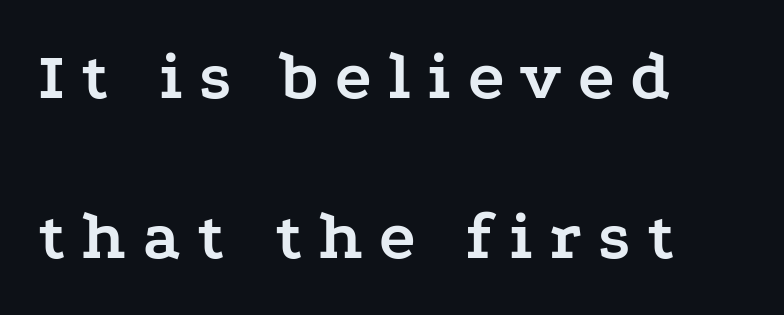
{"serif": "yes", "italic": "no", "bold": "yes", "weight": "semibold", "width": "wide", "stroke_contrast": "low", "x_height": "medium", "monospaced": "no", "underline": "no", "align": "left", "line_spacing": "loose", "line_spacing_ratio": 2.32, "letter_spacing": "wide", "letter_spacing_em": 0.24, "glyph_px": 69}
